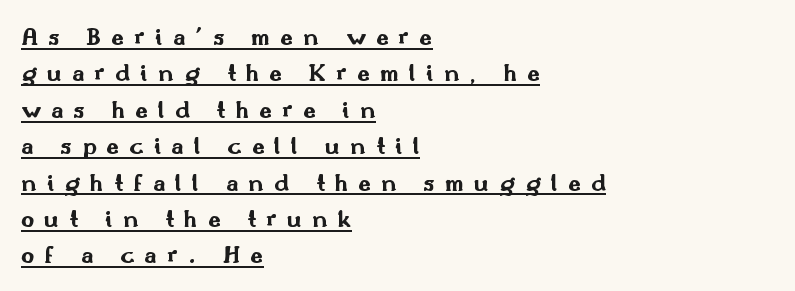
The letters stand upright; this is a roman face. Left-aligned paragraph, ragged on the right. Quick note: underline on. The passage shown stacks its lines at a standard gap. Typographic density is high because the face is bold. Display-style spreading of the glyphs; the letterfit is very open.
